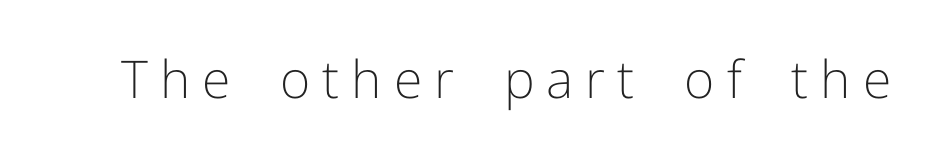
A clean baseline with only descenders dipping below it. A sans-serif font was chosen for this passage. Spacing verdict: proportional, widths tailored to each character. The typography opts for an upright posture over an oblique one.
